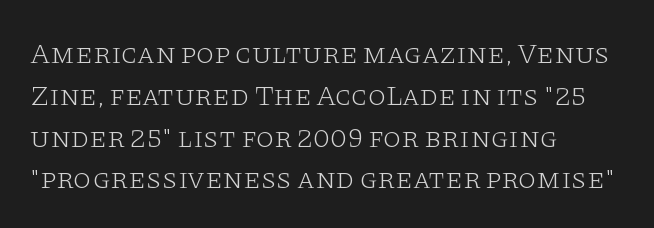
Is this a sans? No — the strokes have serifs. Bold? No — there's no thickening of the strokes. Notice how descenders clear the ascenders below comfortably — that's standard leading. Designer's note — italics off, roman on. The zone under the glyphs is completely vacant. The letters advance in unequal steps, a hallmark of proportional type.
